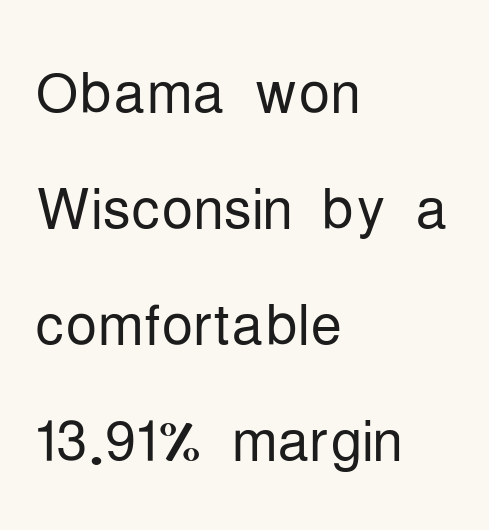
{"serif": "no", "italic": "no", "bold": "no", "weight": "light", "width": "condensed", "stroke_contrast": "low", "x_height": "medium", "monospaced": "no", "underline": "no", "align": "left", "line_spacing": "normal", "line_spacing_ratio": 1.47, "letter_spacing": "normal", "letter_spacing_em": 0.0, "glyph_px": 79}
